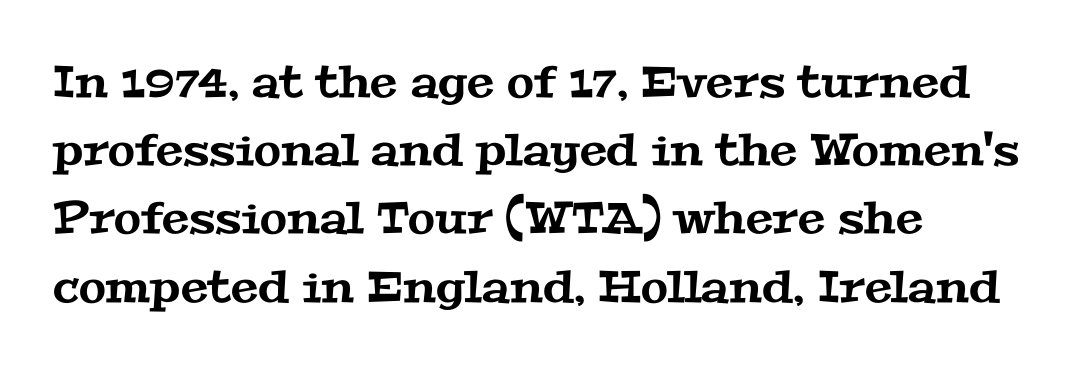
{"serif": "yes", "width": "wide", "stroke_contrast": "medium", "x_height": "medium", "monospaced": "no", "underline": "no", "align": "left", "line_spacing": "normal", "line_spacing_ratio": 1.55, "letter_spacing": "normal", "letter_spacing_em": 0.0, "glyph_px": 44}
